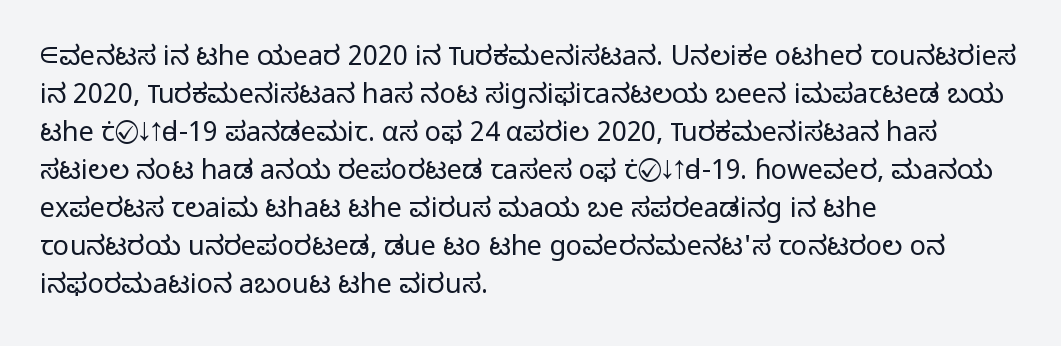
{"italic": "no", "bold": "no", "underline": "no", "align": "left", "line_spacing": "normal", "line_spacing_ratio": 1.41, "letter_spacing": "normal", "letter_spacing_em": 0.0, "glyph_px": 27}
